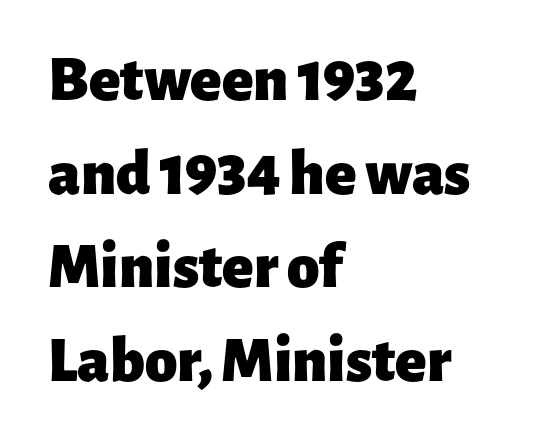
{"serif": "no", "italic": "no", "bold": "yes", "weight": "heavy", "width": "normal", "stroke_contrast": "low", "x_height": "medium", "monospaced": "no", "underline": "no", "align": "left", "line_spacing": "normal", "line_spacing_ratio": 1.44, "letter_spacing": "normal", "letter_spacing_em": 0.0, "glyph_px": 65}
